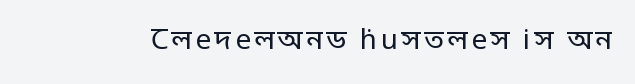
Looks like regular typesetting: each glyph gets only the width it needs. Is this a sans? Yes — the strokes have no serifs. Nobody drew a line under any word here. This is the regular roman posture of the typeface. The strokes are not fattened; the text isn't bold.
